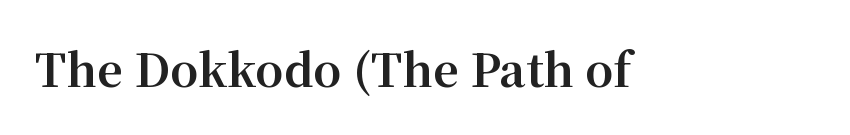
Descenders hang freely into open space. Spacing verdict: proportional, widths tailored to each character. The font is running at its bold setting. Posture: upright roman. This rendering employs a face with finishing strokes, i.e., a serif.
